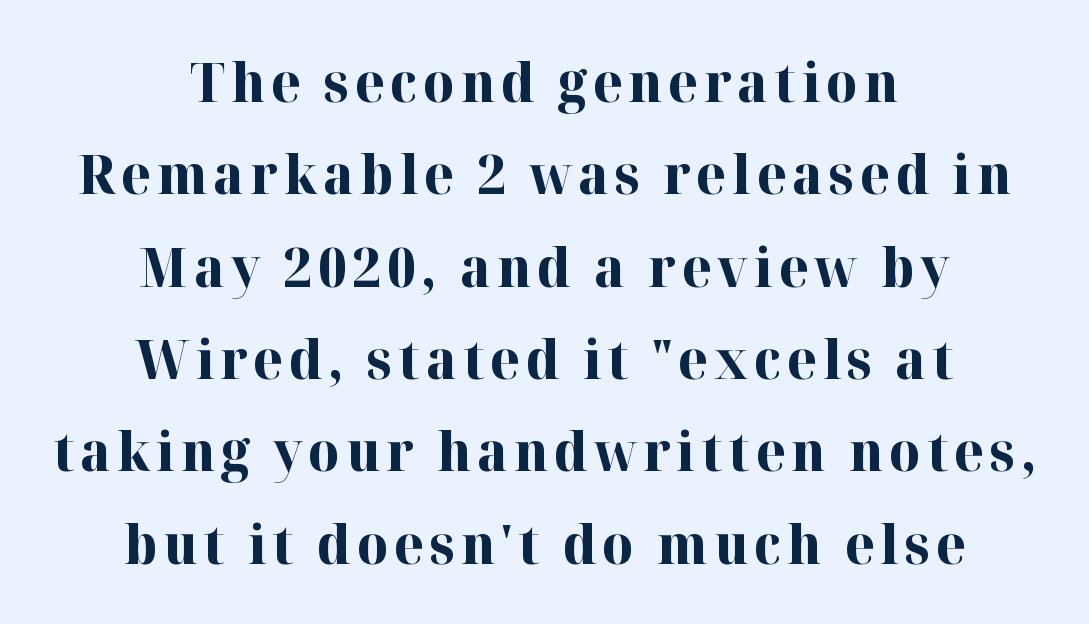
Q: Is the text bold? A: Yes.
Q: Is the text italic (slanted)? A: No, it is upright.
Q: Is the typeface a serif or a sans-serif typeface? A: Serif.
Q: Is the text underlined? A: No.
Q: How is the paragraph aligned? A: Centered.
Q: Width (condensed, normal, or wide)? A: Normal.
Q: Stroke contrast? A: High.
Q: x-height? A: Medium.
Q: Monospaced? A: No.
